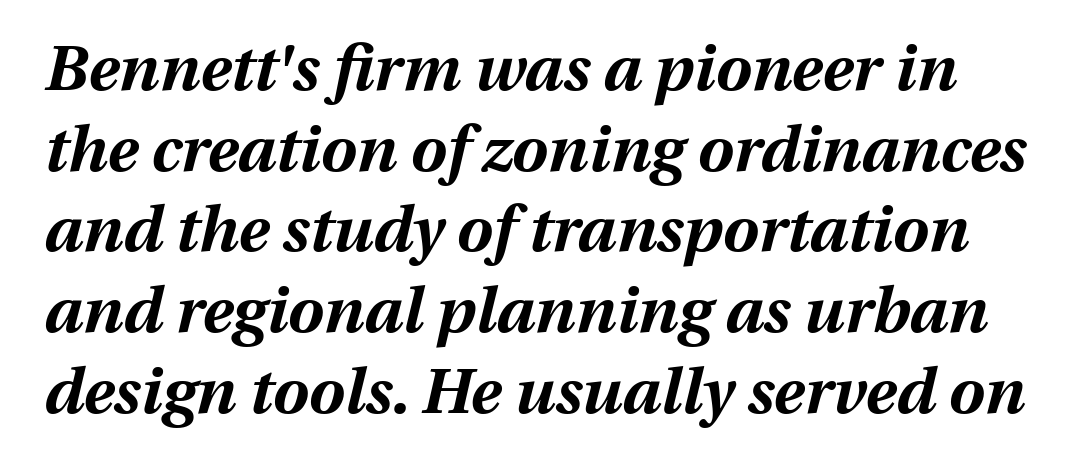
Compared with typical body copy, the letter spacing here is the same. Compared with typical paragraphs, the rows here are spaced about the same. Observe the lean: these are italic letterforms. Note the varied advance widths — an 'i' is clearly narrower than an 'm'. Each row of text sits above clean, open space.
